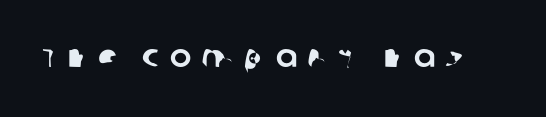
Q: Is the typeface a serif or a sans-serif typeface? A: Sans-serif.
Q: Is the text underlined? A: No.
Q: Is the spacing between letters normal or unusually wide? A: Unusually wide.
Q: Width (condensed, normal, or wide)? A: Normal.
Q: Stroke contrast? A: Low.
Q: x-height? A: Large.
Q: Monospaced? A: No.
